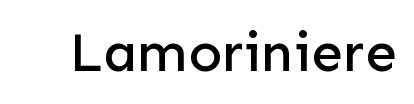
{"serif": "no", "italic": "no", "width": "normal", "stroke_contrast": "low", "x_height": "medium", "monospaced": "no", "underline": "no", "letter_spacing": "normal", "letter_spacing_em": 0.0, "glyph_px": 56}
